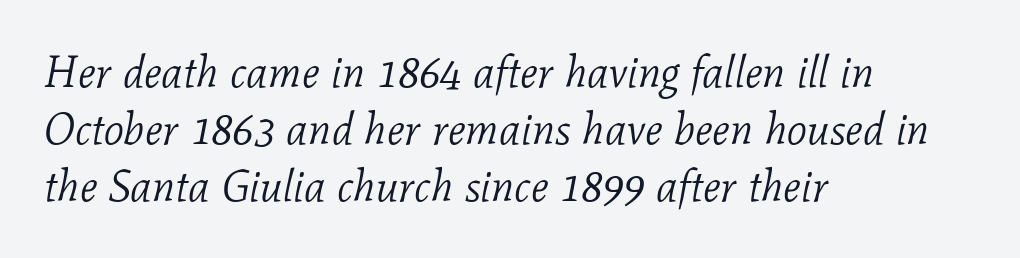
Q: Is the text bold? A: No.
Q: Is the text italic (slanted)? A: Yes, it leans right by about 11 degrees.
Q: Is the typeface a serif or a sans-serif typeface? A: Serif.
Q: Is the text underlined? A: No.
Q: How is the paragraph aligned? A: Left-aligned.
Q: Is the spacing between letters normal or unusually wide? A: Normal.
Q: Is the spacing between lines tight, normal or loose? A: Normal.
Q: Width (condensed, normal, or wide)? A: Normal.
Q: Stroke contrast? A: Low.
Q: x-height? A: Medium.
Q: Monospaced? A: No.
